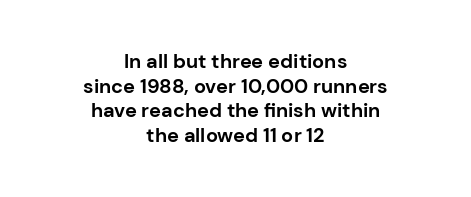
Q: Is the text bold? A: Yes.
Q: Is the text italic (slanted)? A: No, it is upright.
Q: Is the text underlined? A: No.
Q: How is the paragraph aligned? A: Centered.
Q: Is the spacing between letters normal or unusually wide? A: Normal.
